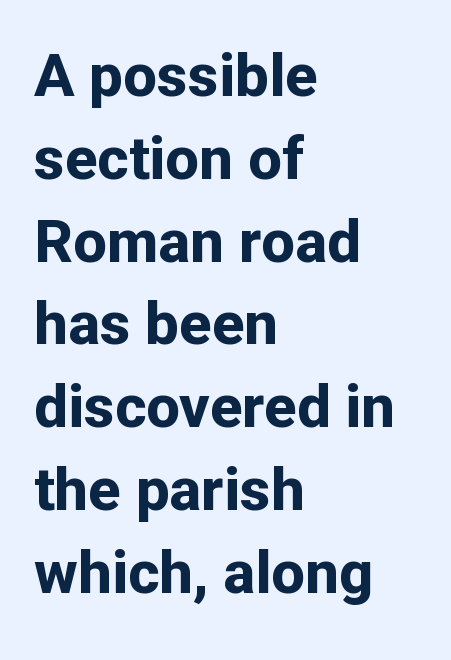
Q: Is the text bold? A: Yes.
Q: Is the text italic (slanted)? A: No, it is upright.
Q: Is the typeface a serif or a sans-serif typeface? A: Sans-serif.
Q: Is the text underlined? A: No.
Q: How is the paragraph aligned? A: Left-aligned.
Q: Is the spacing between letters normal or unusually wide? A: Normal.
Q: Is the spacing between lines tight, normal or loose? A: Normal.
Q: Width (condensed, normal, or wide)? A: Normal.
Q: Stroke contrast? A: Low.
Q: x-height? A: Medium.
Q: Monospaced? A: No.
